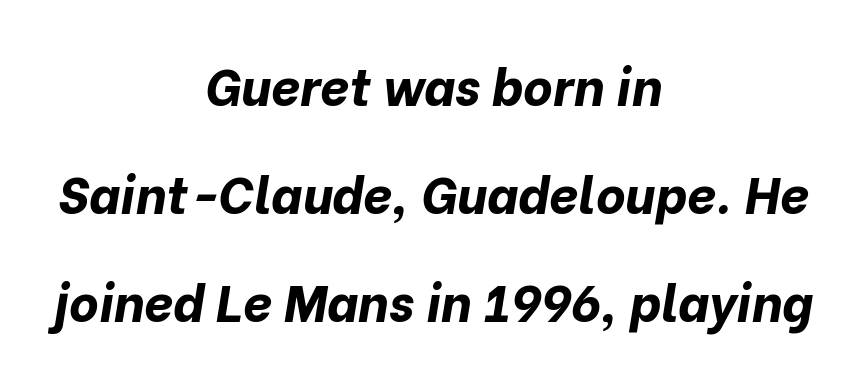
The rendering applies a slant to the glyphs. Interline gaps are noticeably wide in this sample. Does the weight exceed regular? Yes, all the way to bold. Is the block centered? Yes — each line is placed symmetrically about the middle. This sample uses plain, unmodified letter spacing. Only glyphs here, with clear space below each row.
